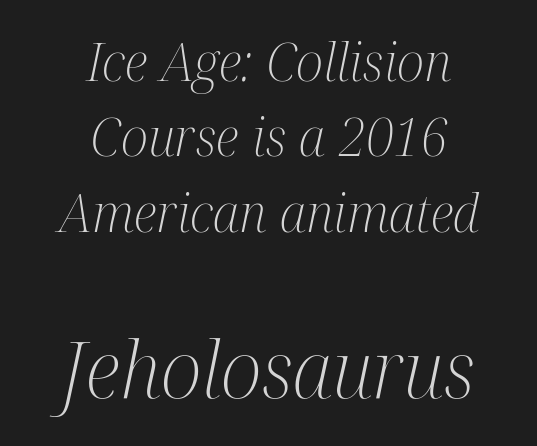
{"serif": "yes", "italic": "yes", "lean": "right", "slant_degrees": 12, "bold": "no", "weight": "light", "width": "condensed", "stroke_contrast": "medium", "x_height": "medium", "monospaced": "no", "underline": "no", "align": "center", "line_spacing": "normal", "line_spacing_ratio": 1.45, "letter_spacing": "normal", "letter_spacing_em": 0.0, "larger_block": "second", "size_ratio": 1.5, "glyph_px": 78}
